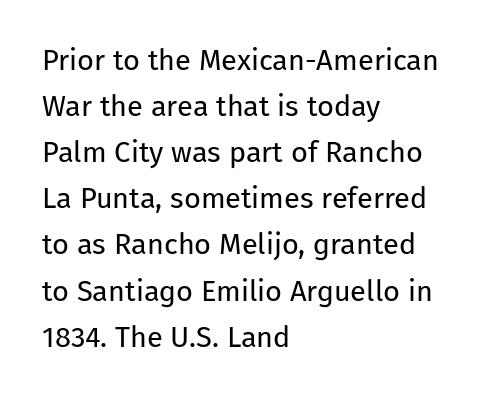
Clear beneath every line of the passage. Which margin do the lines hug? The left one — the right edge is uneven. Each letter keeps its own natural width here, so spacing adapts to shape. Is the stroke heavy? The answer is a plain regular-or-lighter.
